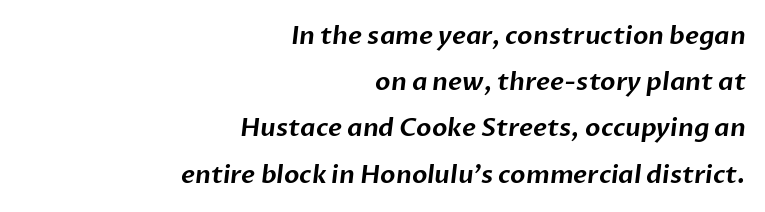
{"underline": "no", "align": "right", "line_spacing_ratio": 1.85, "letter_spacing": "normal", "letter_spacing_em": 0.0, "glyph_px": 25}
